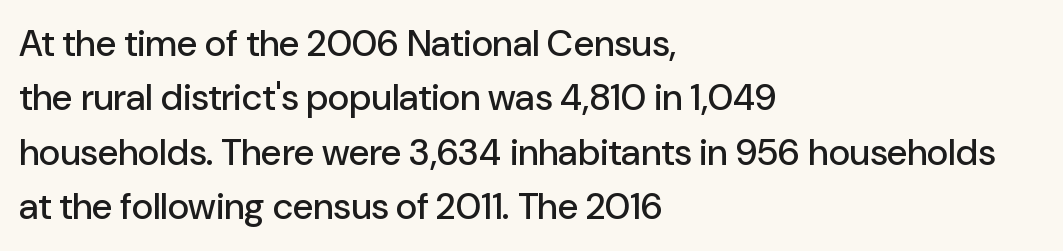
A roman cut, with each character standing at attention. Interline gaps are of average width in this sample. What kind of face is this? One without serifs — a sans. These lines are rendered in a variable-pitch font. Rule under the text: the space is simply empty.
